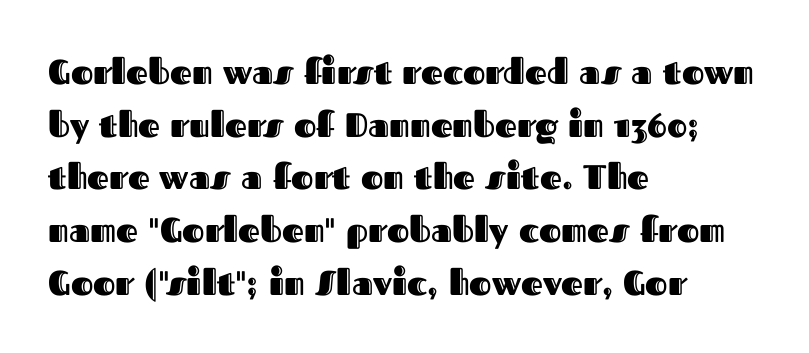
{"italic": "no", "width": "normal", "x_height": "medium", "monospaced": "no", "underline": "no", "align": "left", "line_spacing": "normal", "line_spacing_ratio": 1.55, "letter_spacing": "normal", "letter_spacing_em": 0.0, "glyph_px": 34}
